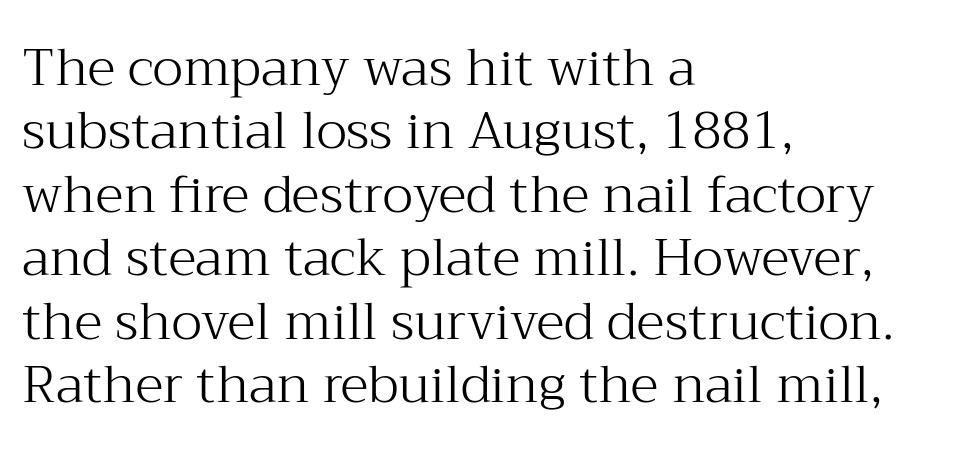
{"serif": "yes", "italic": "no", "bold": "no", "weight": "light", "width": "normal", "stroke_contrast": "medium", "x_height": "medium", "monospaced": "no", "underline": "no", "align": "left", "line_spacing_ratio": 1.22, "letter_spacing": "normal", "letter_spacing_em": 0.0, "glyph_px": 52}
